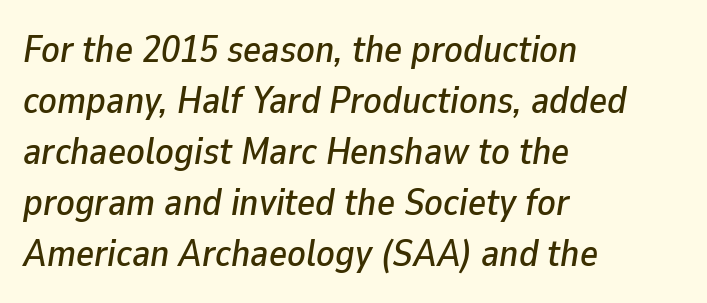
The image shows 38 px text type, italic (leaning right); set left-aligned, normal line spacing (1.34x), normal letter spacing, not underlined; low stroke contrast and a medium x-height.
